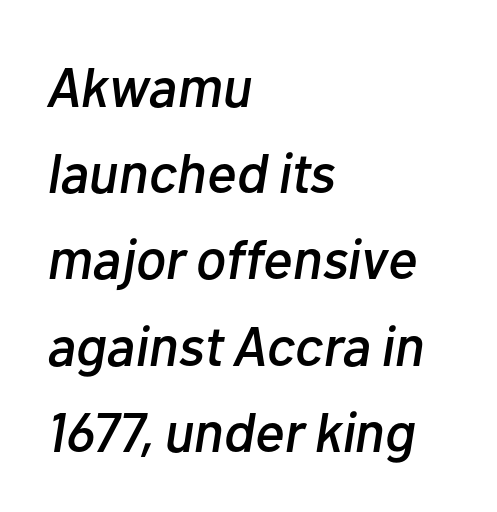
Reading down the column, the eye jumps a familiar distance to each next line. The face used here is proportionally spaced, like ordinary book or web type. Characters follow at the spacing the type designer built in. The specimen reads as italic at a glance. Words float on clear page, feet unadorned.
